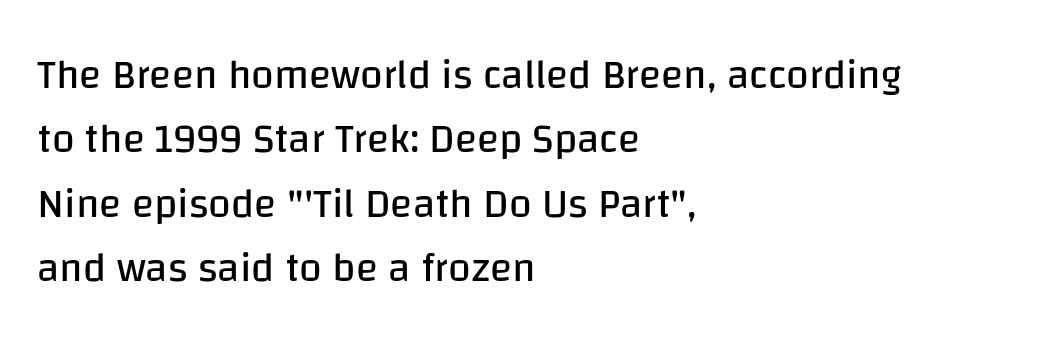
Leading matches the norm, producing a regular column. The words here are not underlined. A student would call this left alignment; a typographer would say flush left, rag right. The weight tops out at a normal text grade.
